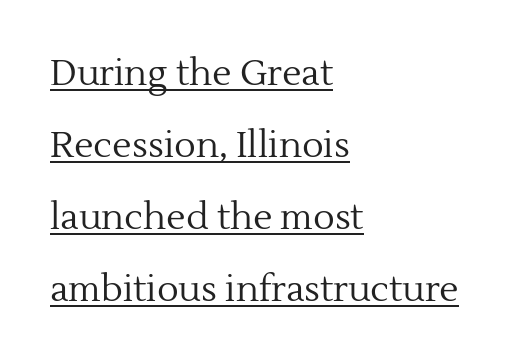
Q: Is the text bold? A: No.
Q: Is the text italic (slanted)? A: No, it is upright.
Q: Is the typeface a serif or a sans-serif typeface? A: Serif.
Q: Is the text underlined? A: Yes.
Q: How is the paragraph aligned? A: Left-aligned.
Q: Is the spacing between letters normal or unusually wide? A: Normal.
Q: Is the spacing between lines tight, normal or loose? A: Loose.
Q: Width (condensed, normal, or wide)? A: Normal.
Q: x-height? A: Medium.
Q: Monospaced? A: No.
